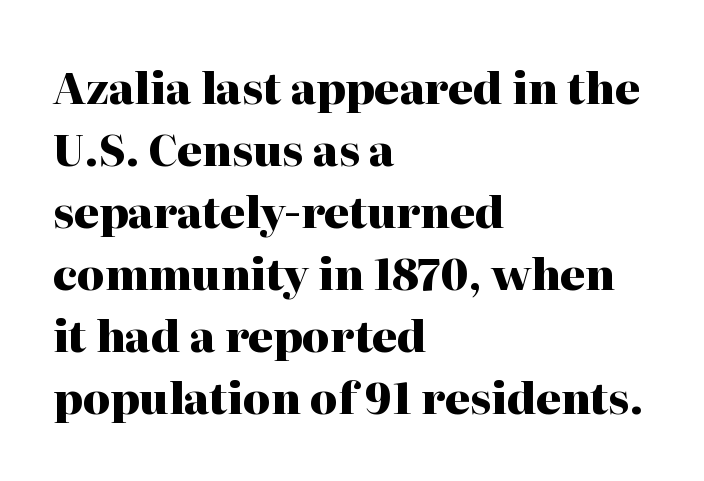
{"serif": "yes", "italic": "no", "bold": "yes", "weight": "heavy", "width": "normal", "stroke_contrast": "high", "x_height": "medium", "monospaced": "no", "underline": "no", "align": "left", "line_spacing": "normal", "line_spacing_ratio": 1.44, "letter_spacing": "normal", "letter_spacing_em": 0.0, "glyph_px": 43}
